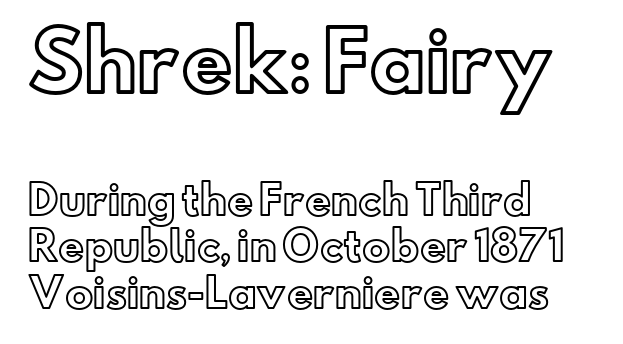
Q: Is the text italic (slanted)? A: No, it is upright.
Q: Is the text underlined? A: No.
Q: How is the paragraph aligned? A: Left-aligned.
Q: Is the spacing between letters normal or unusually wide? A: Normal.
Q: Which block of text is set in a larger size, the first (top) or the second (bottom)? A: The first (top) one.
Q: Width (condensed, normal, or wide)? A: Normal.
Q: x-height? A: Small.
Q: Monospaced? A: No.
